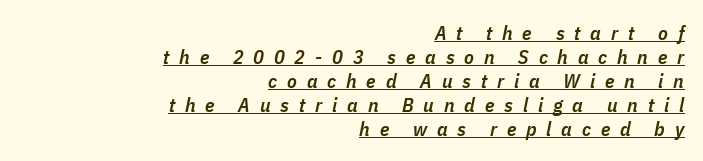
The image shows 20 px text type, italic (leaning right); set right-aligned, line spacing 1.2x, unusually wide letter spacing (+0.49 em), underlined.
